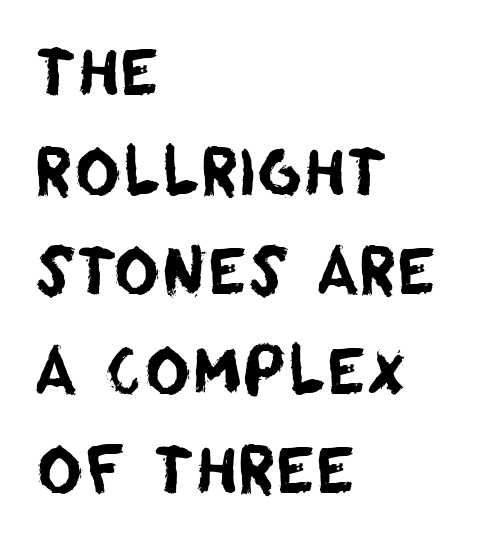
{"serif": "no", "width": "normal", "stroke_contrast": "low", "x_height": "large", "monospaced": "no", "underline": "no", "align": "left", "line_spacing": "normal", "line_spacing_ratio": 1.58, "letter_spacing": "normal", "letter_spacing_em": 0.0, "glyph_px": 63}
